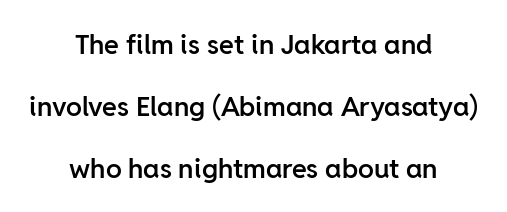
Q: Is the text bold? A: Semi-bold.
Q: Is the text italic (slanted)? A: No, it is upright.
Q: Is the text underlined? A: No.
Q: How is the paragraph aligned? A: Centered.
Q: Is the spacing between letters normal or unusually wide? A: Normal.
Q: Is the spacing between lines tight, normal or loose? A: Loose.
